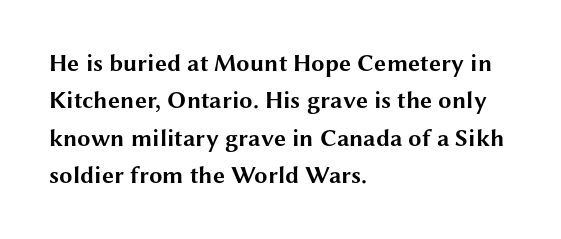
Underline: absent. Strokes here are thick enough to call this a true bold. This block has exactly the height ordinary leading produces. Standard letterfit; no display-style spreading of the glyphs. The lines are quadded left.
